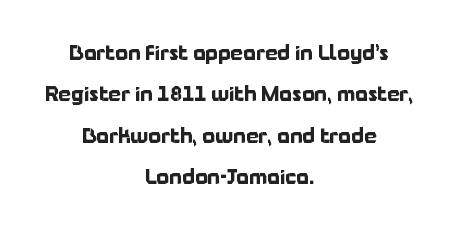
{"italic": "no", "bold": "yes", "underline": "no", "align": "center", "line_spacing": "loose", "line_spacing_ratio": 2.07, "letter_spacing": "normal", "letter_spacing_em": 0.0, "glyph_px": 20}
